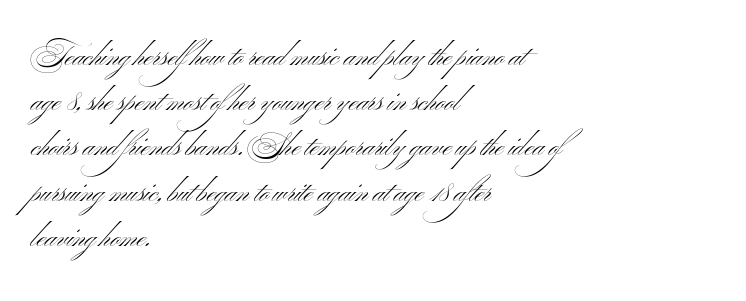
{"serif": "no", "bold": "no", "weight": "light", "width": "wide", "stroke_contrast": "medium", "x_height": "small", "monospaced": "no", "underline": "no", "align": "left", "line_spacing": "normal", "line_spacing_ratio": 1.56, "letter_spacing": "normal", "letter_spacing_em": 0.0, "glyph_px": 29}
